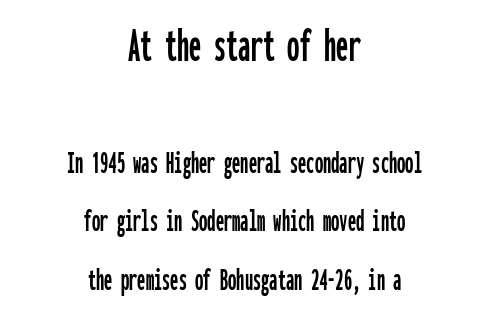
What kind of face is this? One without serifs — a sans. You could count columns in this text — the font is strictly monospaced. Glyph-to-glyph distance matches everyday printed text. The space beneath each line is pristine and unruled. These lines stack symmetrically, like a column narrowing and widening about its center. You can tell it's not italic because the verticals are truly vertical.
